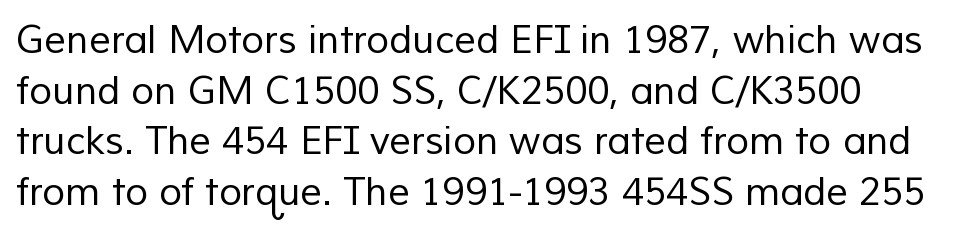
Q: Is the text bold? A: No.
Q: Is the typeface a serif or a sans-serif typeface? A: Sans-serif.
Q: Is the text underlined? A: No.
Q: How is the paragraph aligned? A: Left-aligned.
Q: Is the spacing between letters normal or unusually wide? A: Normal.
Q: Is the spacing between lines tight, normal or loose? A: Normal.
Q: Width (condensed, normal, or wide)? A: Normal.
Q: Stroke contrast? A: Low.
Q: x-height? A: Medium.
Q: Monospaced? A: No.
